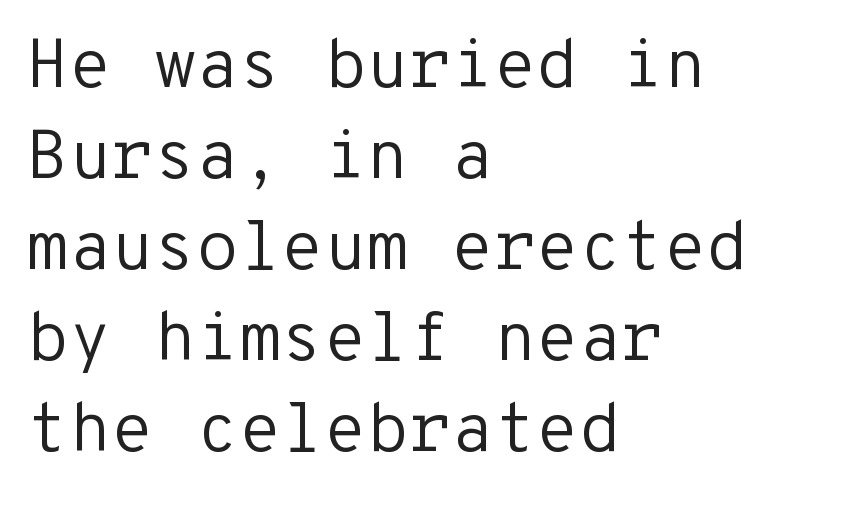
{"serif": "no", "italic": "no", "bold": "no", "weight": "regular", "width": "normal", "stroke_contrast": "low", "x_height": "medium", "monospaced": "yes", "underline": "no", "align": "left", "line_spacing": "normal", "line_spacing_ratio": 1.32, "letter_spacing": "normal", "letter_spacing_em": 0.0, "glyph_px": 69}
